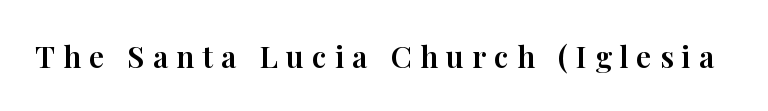
Vertical strokes here are truly vertical. Note the varied advance widths — an 'i' is clearly narrower than an 'm'. The rendering shows small feet on the letterforms — a serif design. Any mark beneath the type? The region is blank. In terms of letterspacing, this is a distinctly airy, spread setting.
